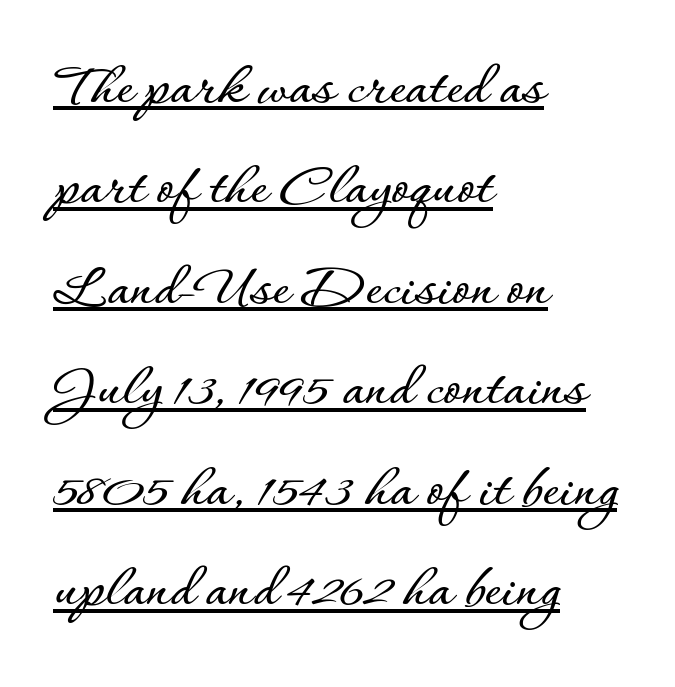
{"width": "normal", "stroke_contrast": "low", "x_height": "small", "monospaced": "no", "underline": "yes", "align": "left", "line_spacing": "normal", "line_spacing_ratio": 1.57, "letter_spacing": "normal", "letter_spacing_em": 0.0, "glyph_px": 64}
